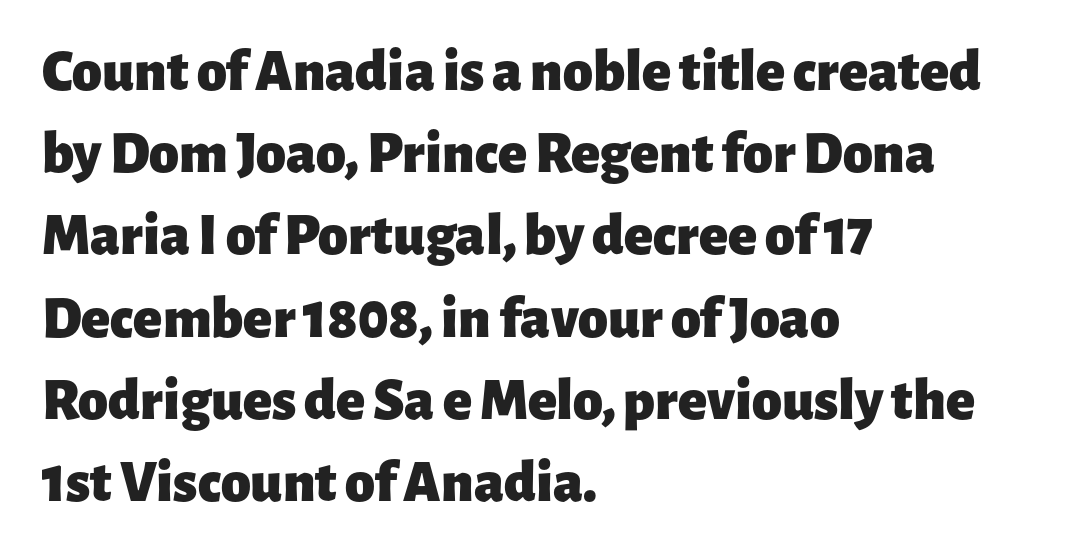
Spacing verdict: proportional, widths tailored to each character. A sans-serif font was chosen for this passage. Short note: letters normally spaced. The gap between lines stays unmarked.
